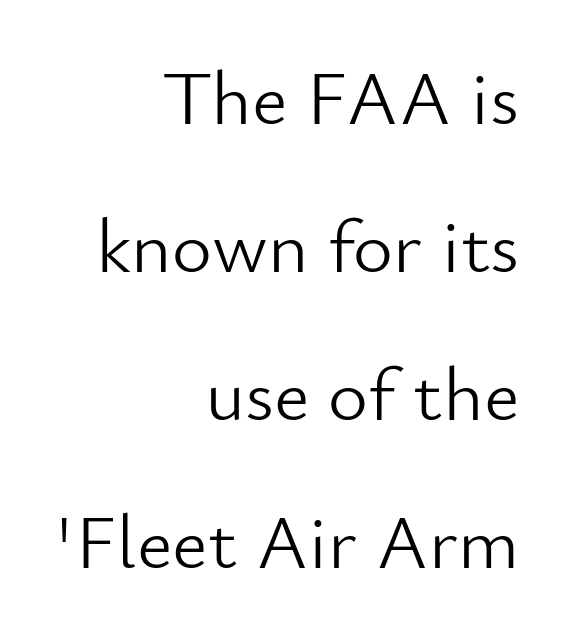
Do the letters lean? They stand straight. A flush-right, rag-left setting is used for this passage. Does extra space separate the letters? No, they use regular spacing. The rendering uses natural spacing where letterforms have individual widths.
